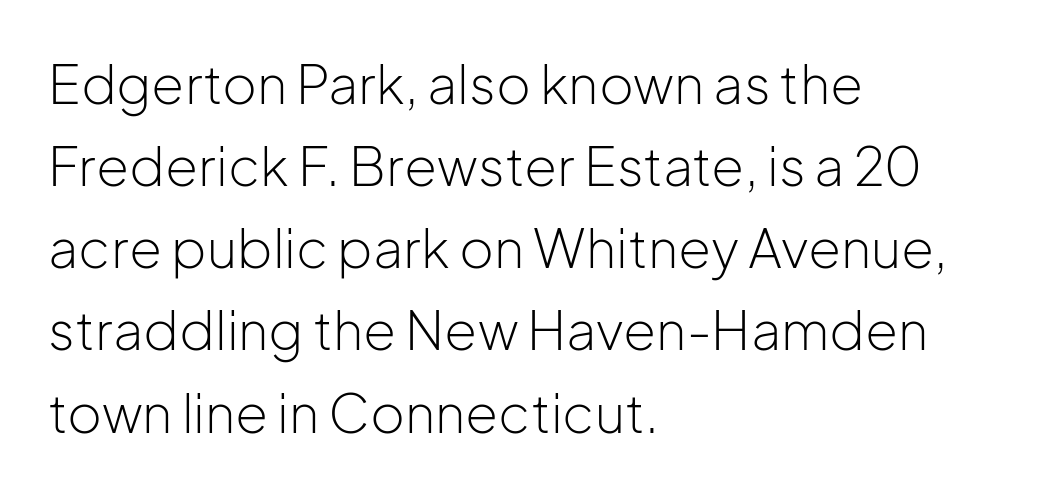
{"serif": "no", "italic": "no", "bold": "no", "weight": "light", "width": "normal", "stroke_contrast": "low", "x_height": "medium", "monospaced": "no", "underline": "no", "align": "left", "line_spacing": "normal", "line_spacing_ratio": 1.55, "letter_spacing": "normal", "letter_spacing_em": 0.0, "glyph_px": 53}
